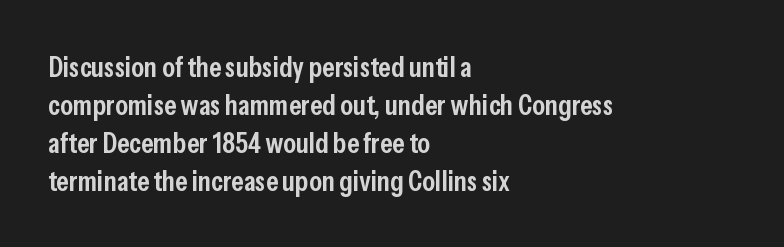
{"serif": "no", "italic": "no", "bold": "semi", "weight": "semibold", "width": "condensed", "stroke_contrast": "low", "x_height": "medium", "monospaced": "no", "underline": "no", "align": "left", "line_spacing": "normal", "line_spacing_ratio": 1.31, "letter_spacing": "normal", "letter_spacing_em": 0.0, "glyph_px": 29}
